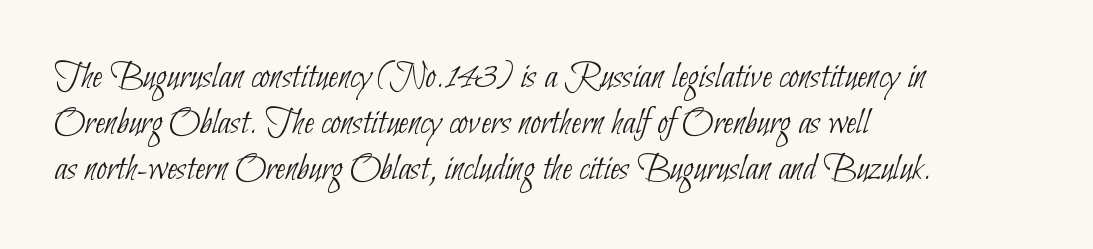
Q: Is the text bold? A: No.
Q: Is the typeface a serif or a sans-serif typeface? A: Sans-serif.
Q: Is the text underlined? A: No.
Q: How is the paragraph aligned? A: Left-aligned.
Q: Is the spacing between letters normal or unusually wide? A: Normal.
Q: Width (condensed, normal, or wide)? A: Condensed.
Q: Stroke contrast? A: Low.
Q: x-height? A: Small.
Q: Monospaced? A: No.
